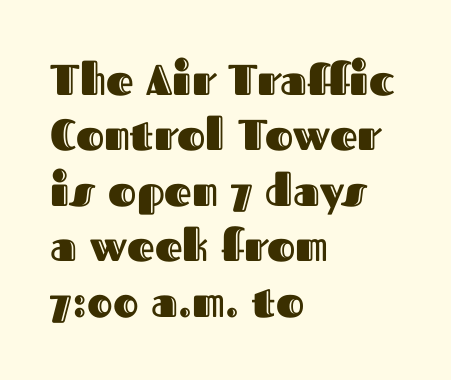
{"italic": "no", "width": "normal", "x_height": "medium", "monospaced": "no", "underline": "no", "align": "left", "line_spacing": "normal", "line_spacing_ratio": 1.29, "letter_spacing": "normal", "letter_spacing_em": 0.0, "glyph_px": 43}
